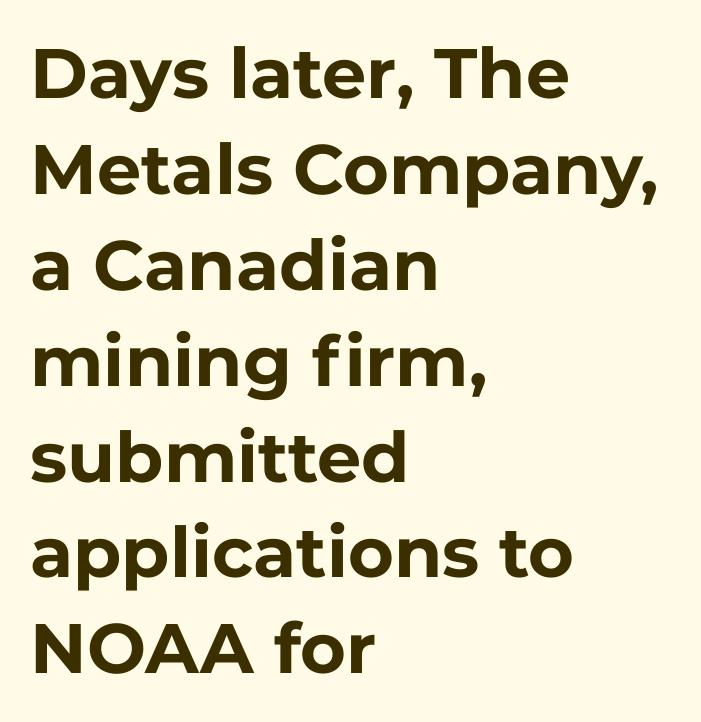
The font's upright variant was chosen for this text. In terms of weight, the rendering is a true, heavy bold. Unmarked baselines from the first word to the last. I'd call this a sans setting — the letters go barefoot. These lines stack with their left ends in a neat column. Honestly, the row spacing looks completely unremarkable.
